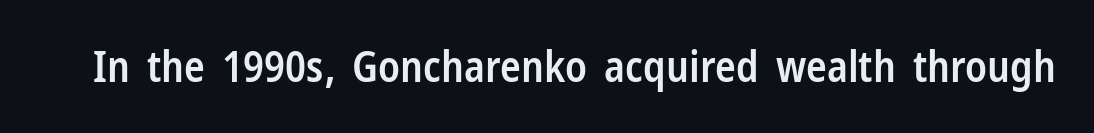
Q: Is the text bold? A: Semi-bold.
Q: Is the text italic (slanted)? A: No, it is upright.
Q: Is the typeface a serif or a sans-serif typeface? A: Sans-serif.
Q: Is the text underlined? A: No.
Q: Is the spacing between letters normal or unusually wide? A: Normal.
Q: Width (condensed, normal, or wide)? A: Condensed.
Q: Stroke contrast? A: Low.
Q: x-height? A: Medium.
Q: Monospaced? A: No.
